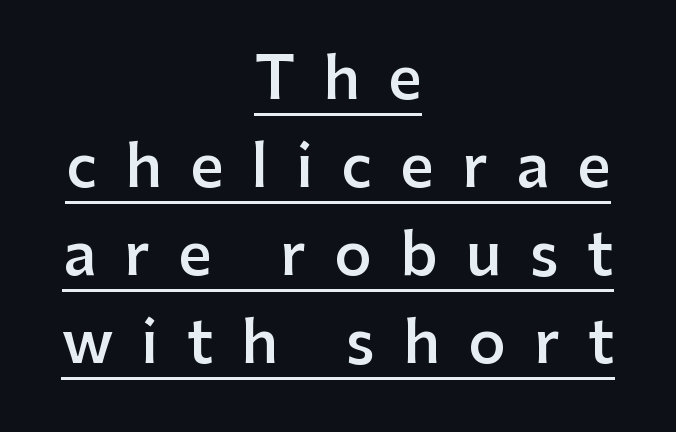
Between one letter and the next there's a generous, obvious gap. Like a heading marked for emphasis, these lines bear an underscore. Check where the strokes stop: nothing finishes them off — pure sans. These lines were composed using upright roman letters. These lines sit exactly where default settings would place them.
